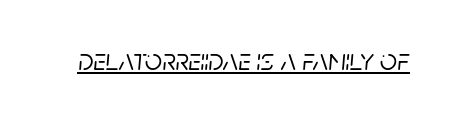
{"italic": "yes", "lean": "right", "slant_degrees": 5, "width": "normal", "stroke_contrast": "low", "x_height": "large", "monospaced": "no", "underline": "yes", "letter_spacing": "normal", "letter_spacing_em": 0.0, "glyph_px": 30}
